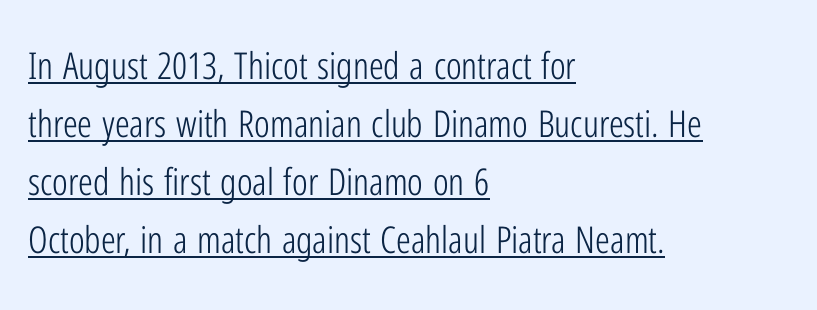
Do the characters align in a grid? No, the font is proportional. This is roman type, the default non-slanted kind. The space between consecutive lines is moderate. This sample is left-justified, so line endings fall wherever the words run out. The letters carry no serifs — their stems end cleanly without finishing strokes. Look at the tracking — it's just the regular setting, nothing added.
